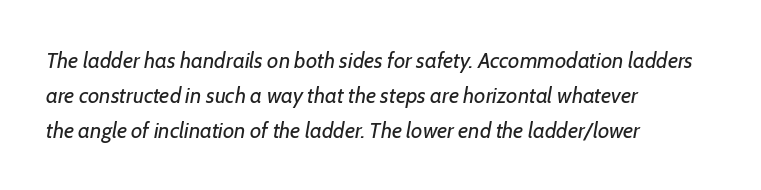
A light-to-regular cut is what we see here. No extra tracking has been applied to these lines. Regarding leading, the lines here are spaced in the standard way. Designer's note — italics engaged. Which margin do the lines hug? The left one — the right edge is uneven.
